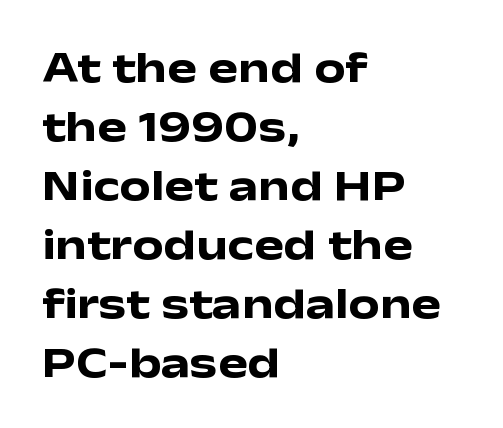
Q: Is the text bold? A: Yes.
Q: Is the text italic (slanted)? A: No, it is upright.
Q: Is the typeface a serif or a sans-serif typeface? A: Sans-serif.
Q: Is the text underlined? A: No.
Q: How is the paragraph aligned? A: Left-aligned.
Q: Is the spacing between letters normal or unusually wide? A: Normal.
Q: Is the spacing between lines tight, normal or loose? A: Normal.
Q: Width (condensed, normal, or wide)? A: Wide.
Q: Stroke contrast? A: Low.
Q: x-height? A: Medium.
Q: Monospaced? A: No.
